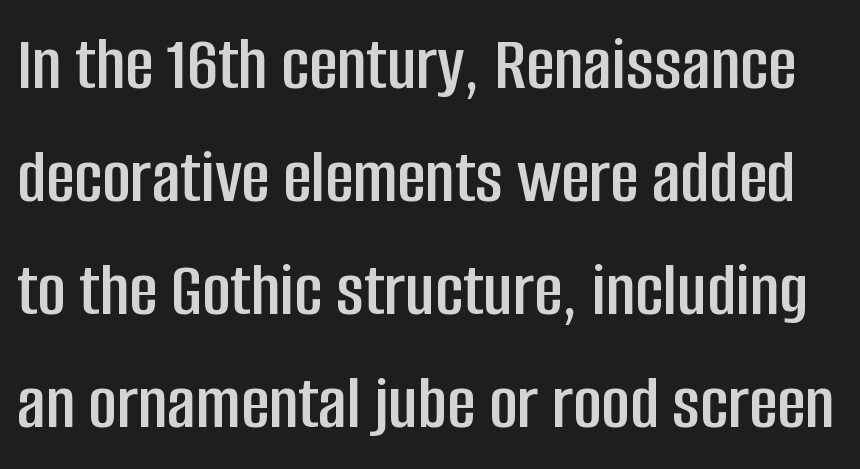
{"serif": "no", "italic": "no", "width": "condensed", "stroke_contrast": "low", "x_height": "large", "monospaced": "no", "underline": "no", "line_spacing": "normal", "line_spacing_ratio": 1.45, "letter_spacing": "normal", "letter_spacing_em": 0.0, "glyph_px": 78}
